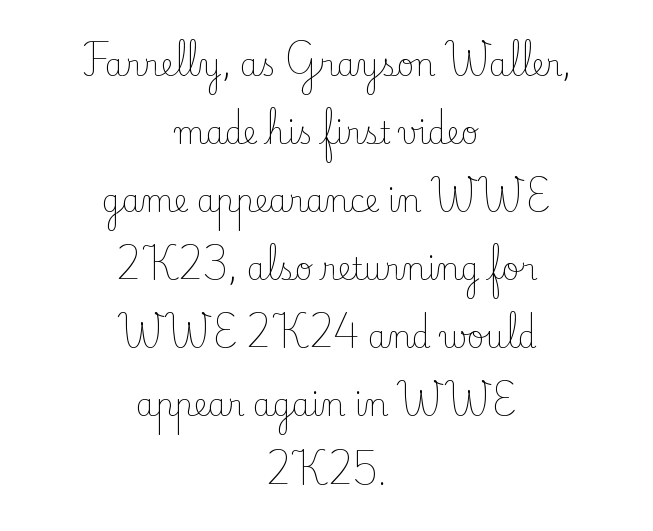
The image shows 30 px light serif type, upright; set centered, loose line spacing (2.27x), normal letter spacing, not underlined; low stroke contrast and a small x-height.
